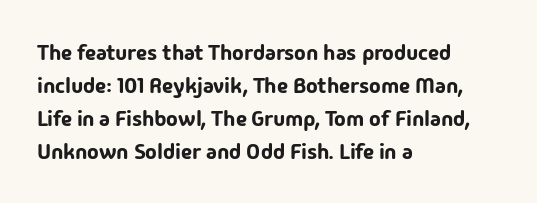
Q: Is the text italic (slanted)? A: No, it is upright.
Q: Is the text underlined? A: No.
Q: How is the paragraph aligned? A: Left-aligned.
Q: Is the spacing between letters normal or unusually wide? A: Normal.
Q: Is the spacing between lines tight, normal or loose? A: Normal.
